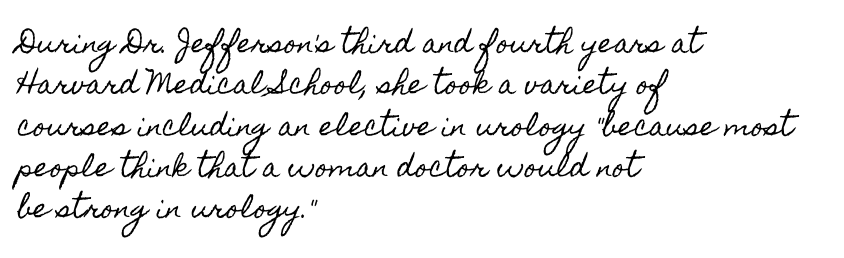
Q: Is the text italic (slanted)? A: Yes.
Q: Is the text underlined? A: No.
Q: How is the paragraph aligned? A: Left-aligned.
Q: Is the spacing between letters normal or unusually wide? A: Normal.
Q: Is the spacing between lines tight, normal or loose? A: Normal.
